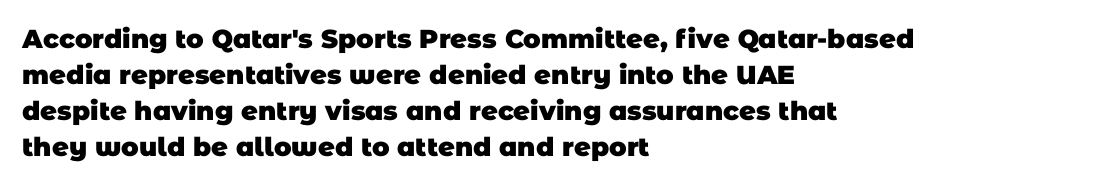
Observe the ordinary spacing: letters are neighbours, not strangers. The sample has been set heavy, in full bold. The ragged edge is on the right, which tells us the setting is flush left. The block of text has a typical density, with ordinary space between rows.
